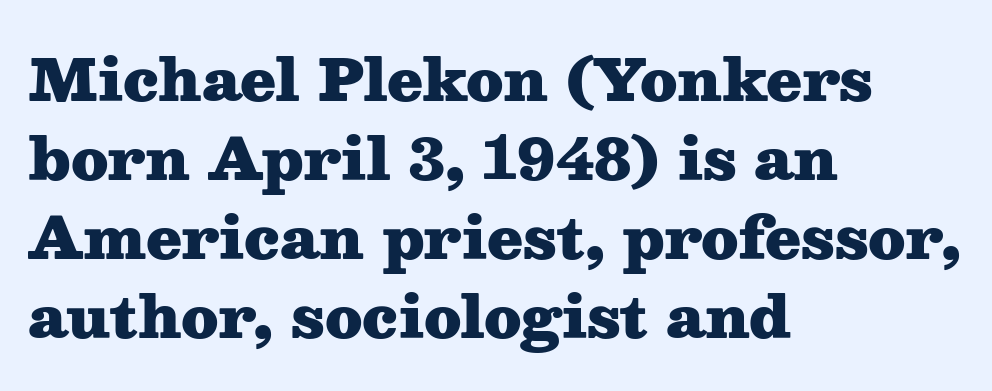
The image shows 58 px heavy, wide serif type, upright; set left-aligned, normal line spacing (1.36x), normal letter spacing, not underlined; medium stroke contrast and a medium x-height.
